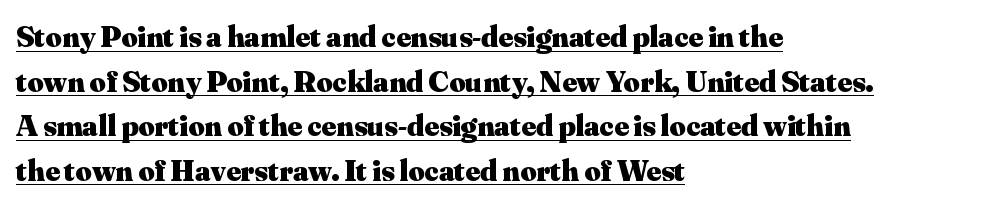
The image shows 31 px heavy serif type, upright; set left-aligned, normal line spacing (1.44x), normal letter spacing, underlined; medium stroke contrast and a small x-height.
